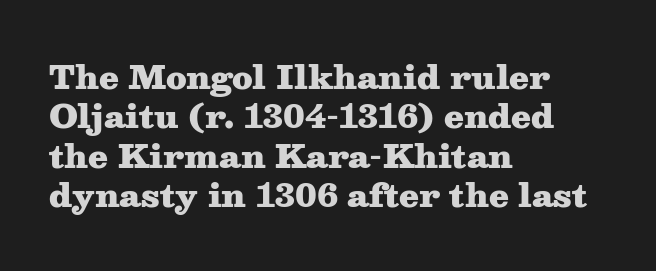
The image shows 32 px heavy, wide serif type, upright; set left-aligned, line spacing 1.23x, normal letter spacing, not underlined; medium stroke contrast and a medium x-height.
